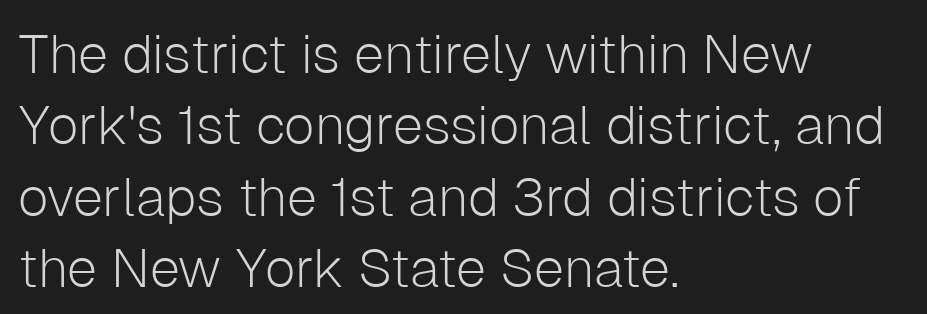
{"serif": "no", "italic": "no", "bold": "no", "weight": "light", "width": "normal", "stroke_contrast": "low", "x_height": "medium", "monospaced": "no", "underline": "no", "align": "left", "line_spacing": "normal", "line_spacing_ratio": 1.32, "letter_spacing": "normal", "letter_spacing_em": 0.0, "glyph_px": 54}
